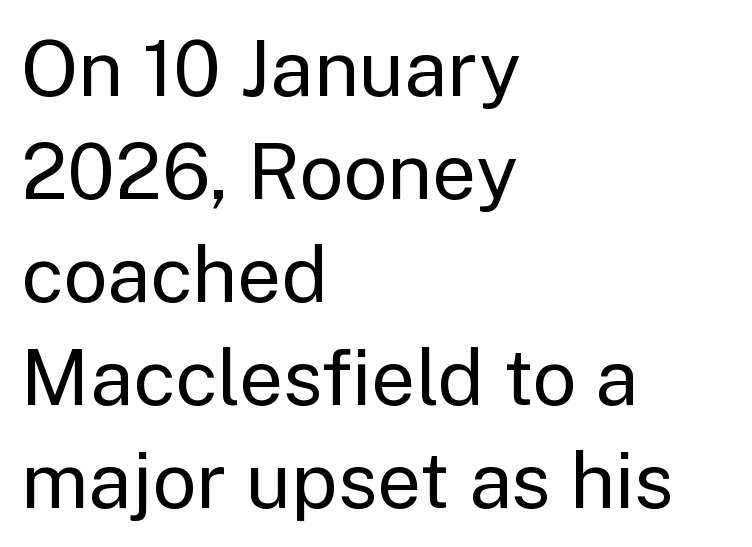
{"serif": "no", "italic": "no", "bold": "no", "weight": "regular", "width": "normal", "stroke_contrast": "low", "x_height": "medium", "monospaced": "no", "underline": "no", "align": "left", "line_spacing": "normal", "line_spacing_ratio": 1.32, "letter_spacing": "normal", "letter_spacing_em": 0.0, "glyph_px": 78}
